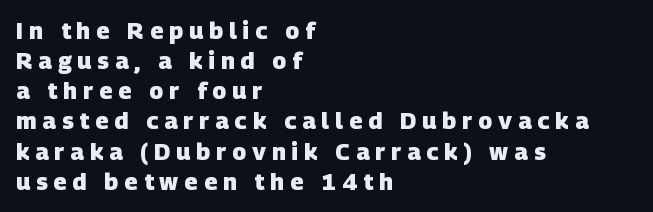
{"bold": "yes", "underline": "no", "align": "left", "line_spacing": "normal", "line_spacing_ratio": 1.31, "letter_spacing": "wide", "letter_spacing_em": 0.26, "glyph_px": 23}
